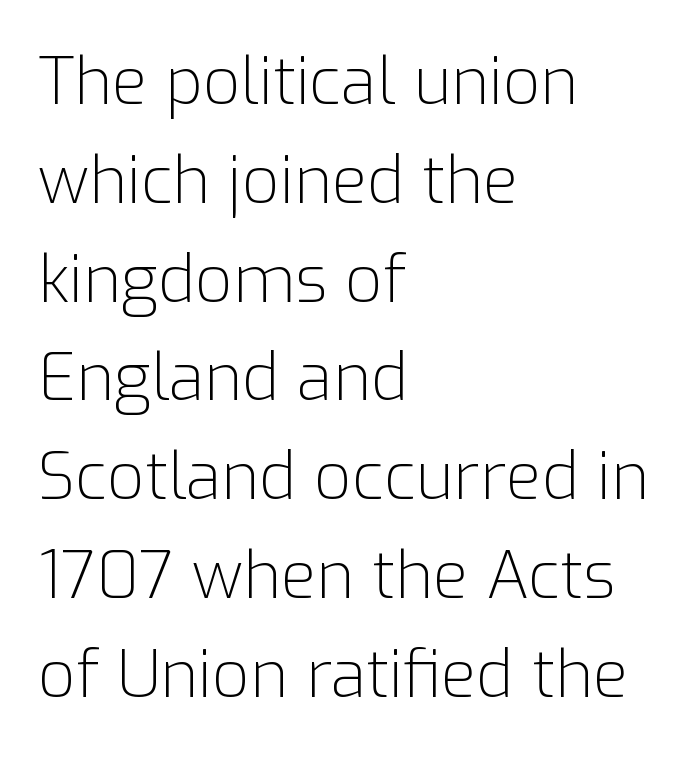
The image shows 65 px light sans-serif type, upright; set left-aligned, normal line spacing (1.52x), normal letter spacing, not underlined; low stroke contrast and a medium x-height.
